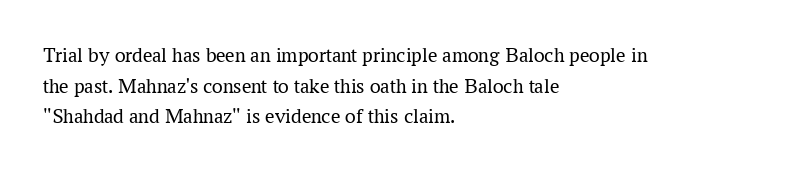
{"italic": "no", "bold": "no", "underline": "no", "align": "left", "line_spacing": "normal", "line_spacing_ratio": 1.46, "letter_spacing": "normal", "letter_spacing_em": 0.0, "glyph_px": 21}
